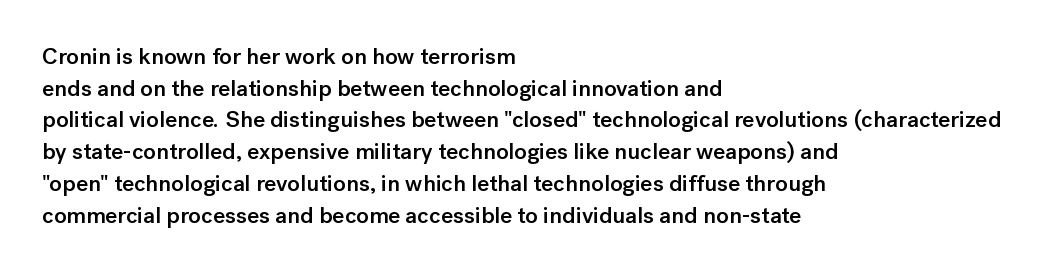
{"italic": "no", "bold": "semi", "underline": "no", "align": "left", "line_spacing": "normal", "line_spacing_ratio": 1.38, "letter_spacing": "normal", "letter_spacing_em": 0.0, "glyph_px": 23}
